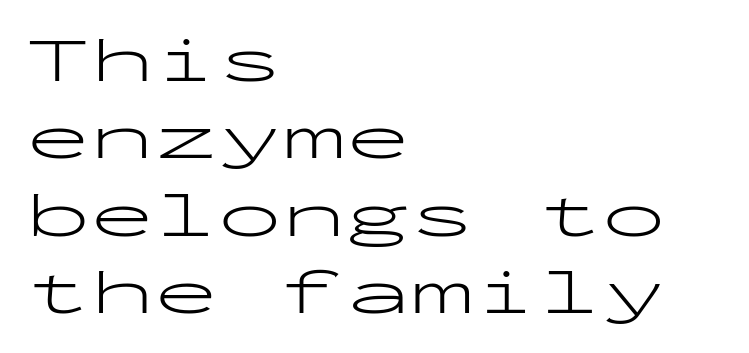
Does the copy run flush right? No — it runs flush left. These lines are rendered in a fixed-pitch font. You could call the tracking neutral — neither tight nor loose. The specimen reads as upright at a glance. No letter is thick-stroked: the sample isn't bold. Descenders hang freely into open space.
